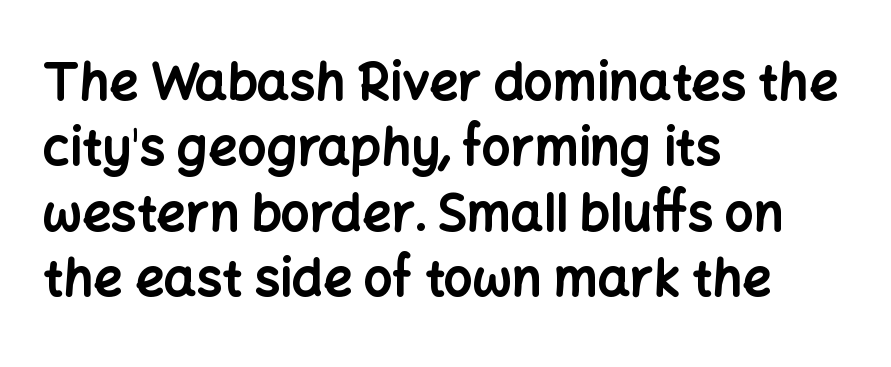
The image shows 51 px bold sans-serif type, upright; set left-aligned, normal line spacing (1.28x), normal letter spacing, not underlined; low stroke contrast and a medium x-height.
